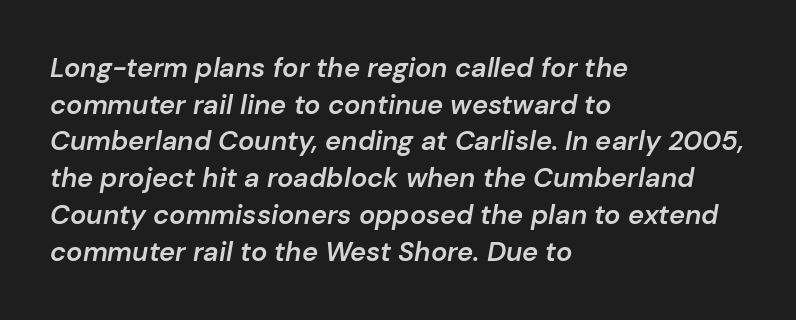
Clear beneath every line of the passage. Regular leading. The paragraph shown leans on its left margin. The rendering uses a semibold face; strokes are thickened but not to full bold. Does extra space separate the letters? No, they use regular spacing.
